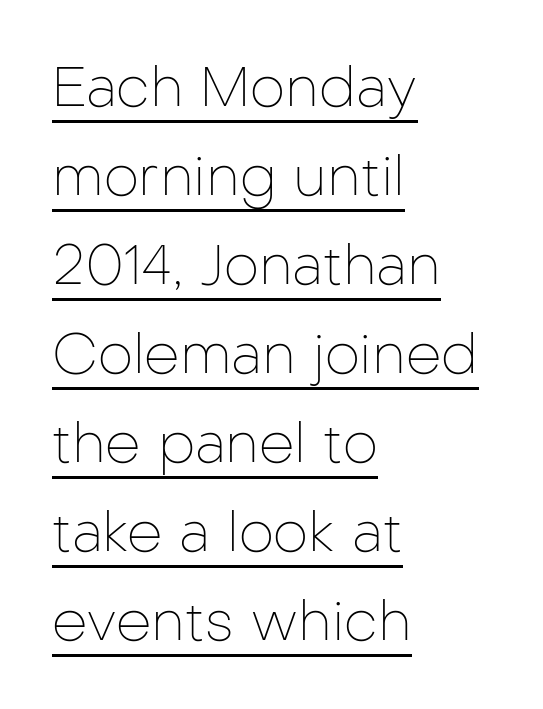
The image shows 56 px thin sans-serif type, upright; set left-aligned, normal line spacing (1.59x), normal letter spacing, underlined; low stroke contrast and a medium x-height.
